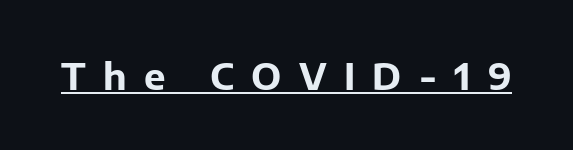
Q: Is the text bold? A: Yes.
Q: Is the text italic (slanted)? A: No, it is upright.
Q: Is the typeface a serif or a sans-serif typeface? A: Sans-serif.
Q: Is the text underlined? A: Yes.
Q: Is the spacing between letters normal or unusually wide? A: Unusually wide.
Q: Width (condensed, normal, or wide)? A: Normal.
Q: Stroke contrast? A: Low.
Q: x-height? A: Medium.
Q: Monospaced? A: No.
